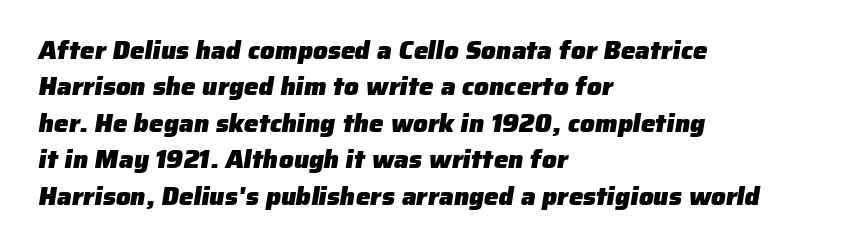
Q: Is the text bold? A: Yes.
Q: Is the text underlined? A: No.
Q: How is the paragraph aligned? A: Left-aligned.
Q: Is the spacing between letters normal or unusually wide? A: Normal.
Q: Is the spacing between lines tight, normal or loose? A: Normal.
